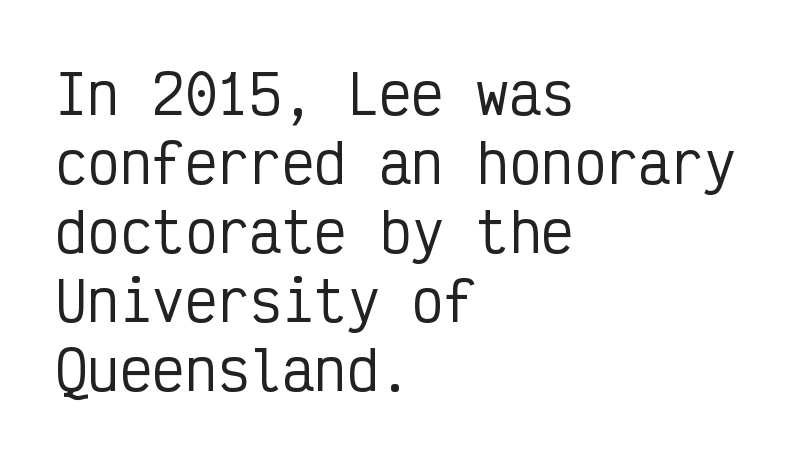
In terms of posture, this sample is upright. Is there much room between lines? A standard amount, neither cramped nor airy. Each letter, wide or thin by design, is forced into the same width here. These lines are set flush left with a ragged right edge.
